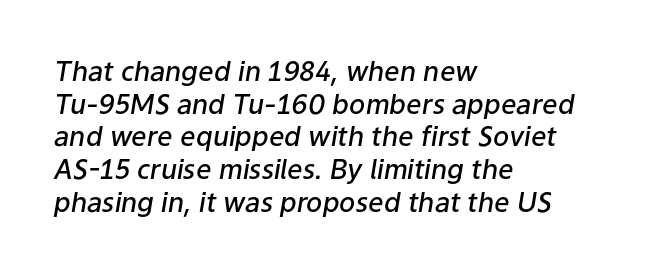
{"italic": "yes", "lean": "right", "slant_degrees": 9, "bold": "semi", "underline": "no", "align": "left", "line_spacing_ratio": 1.21, "letter_spacing": "normal", "letter_spacing_em": 0.0, "glyph_px": 27}
